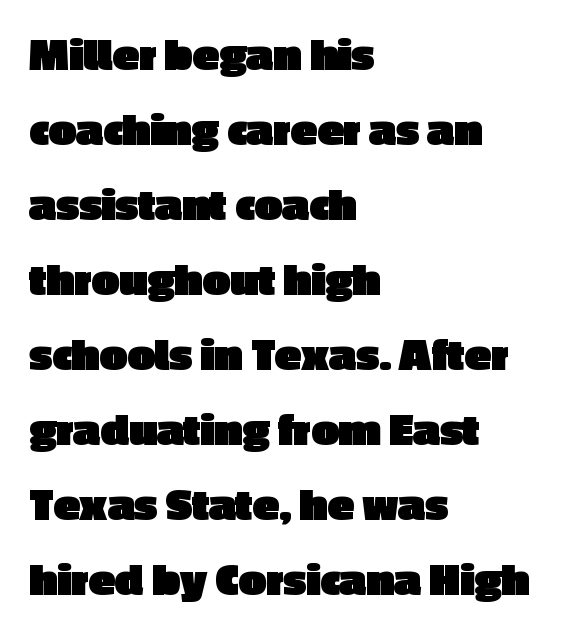
Plain, unruled lines of type. In terms of letterspacing, this is plain default setting. If you measured baseline to baseline, you'd find a middling distance. The setting favours the left margin, as ordinary paragraphs usually do. Serif or sans? Sans — the stroke terminals are bare.
